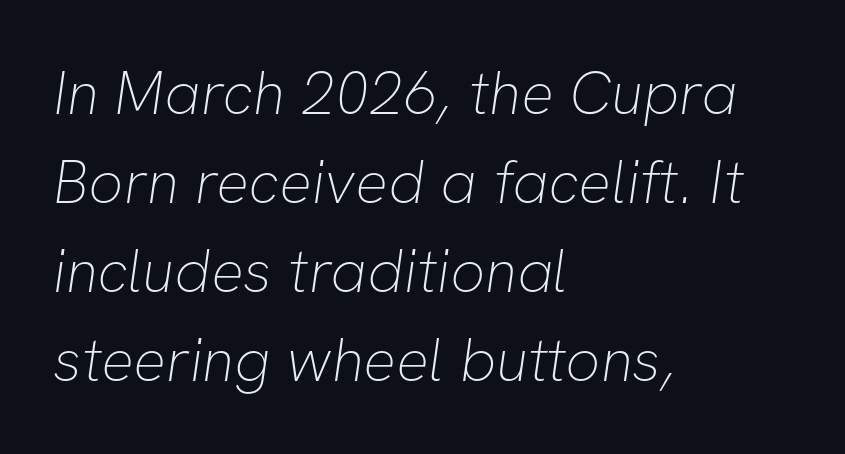
The gap between lines stays unmarked. The rendering uses a moderate line-height, typical for paragraphs. Nothing sits at the stroke ends, so this counts as sans-serif. The font sits on the lighter half of the weight spectrum, regular included.
